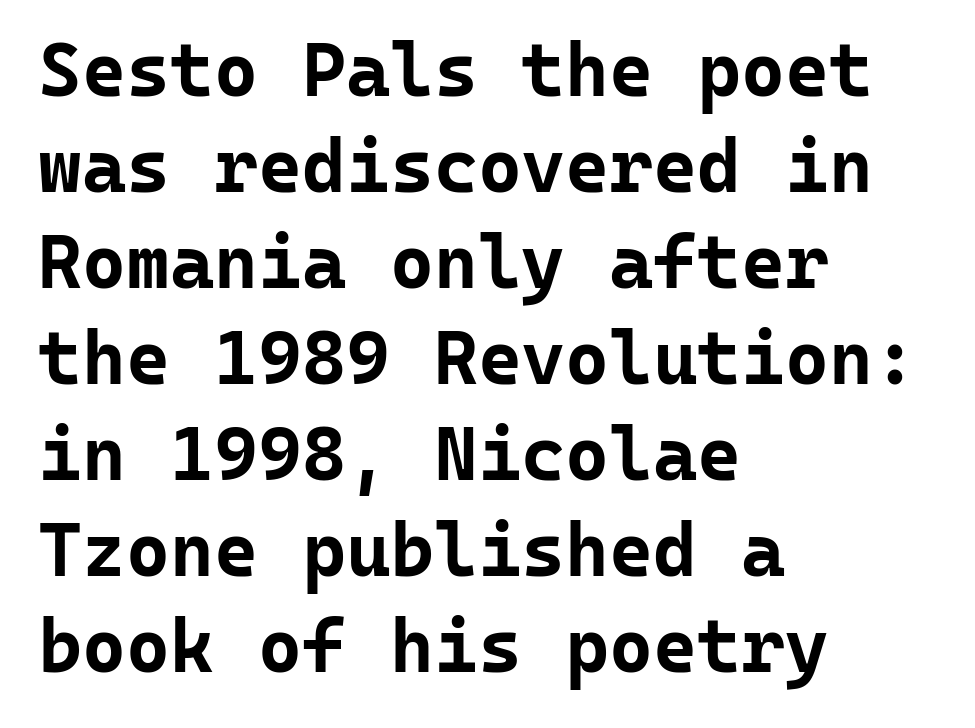
Q: Is the text bold? A: Yes.
Q: Is the text italic (slanted)? A: No, it is upright.
Q: Is the typeface a serif or a sans-serif typeface? A: Sans-serif.
Q: Is the text underlined? A: No.
Q: How is the paragraph aligned? A: Left-aligned.
Q: Is the spacing between letters normal or unusually wide? A: Normal.
Q: Is the spacing between lines tight, normal or loose? A: Normal.
Q: Width (condensed, normal, or wide)? A: Normal.
Q: Stroke contrast? A: Low.
Q: x-height? A: Medium.
Q: Monospaced? A: Yes.
